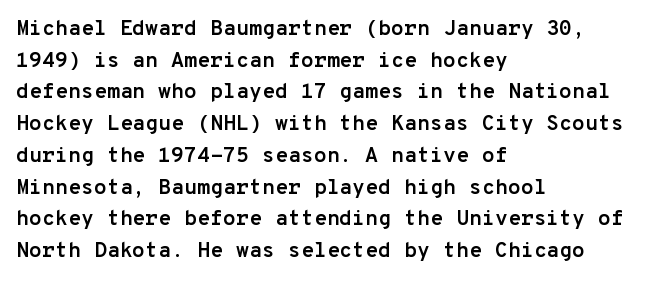
{"italic": "no", "bold": "yes", "underline": "no", "align": "left", "line_spacing": "normal", "line_spacing_ratio": 1.51, "letter_spacing": "normal", "letter_spacing_em": 0.0, "glyph_px": 21}
